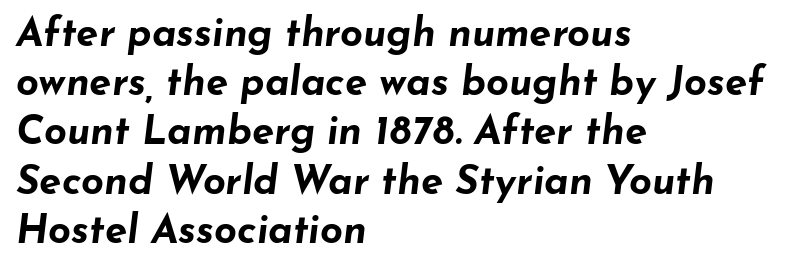
The image shows 40 px bold, wide type, italic (leaning right); set left-aligned, line spacing 1.23x, normal letter spacing, not underlined; low stroke contrast and a small x-height.
